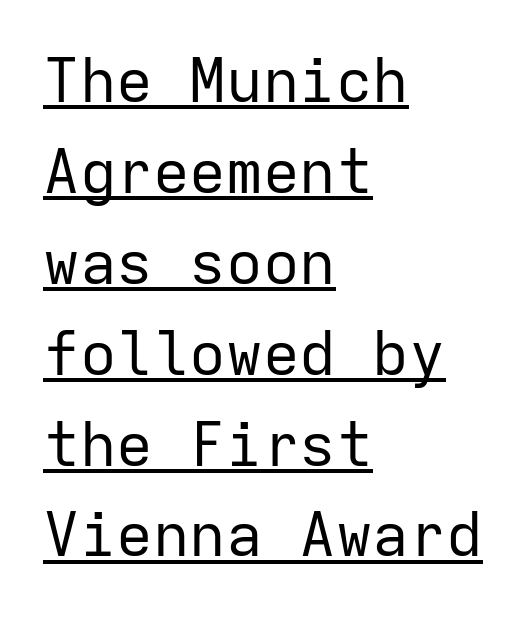
Q: Is the text bold? A: No.
Q: Is the text italic (slanted)? A: No, it is upright.
Q: Is the typeface a serif or a sans-serif typeface? A: Sans-serif.
Q: Is the text underlined? A: Yes.
Q: How is the paragraph aligned? A: Left-aligned.
Q: Is the spacing between letters normal or unusually wide? A: Normal.
Q: Is the spacing between lines tight, normal or loose? A: Normal.
Q: Width (condensed, normal, or wide)? A: Normal.
Q: Stroke contrast? A: Low.
Q: x-height? A: Medium.
Q: Monospaced? A: Yes.
